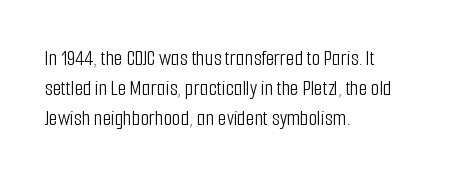
Q: Is the text bold? A: No.
Q: Is the text italic (slanted)? A: No, it is upright.
Q: Is the text underlined? A: No.
Q: How is the paragraph aligned? A: Left-aligned.
Q: Is the spacing between letters normal or unusually wide? A: Normal.
Q: Is the spacing between lines tight, normal or loose? A: Normal.
